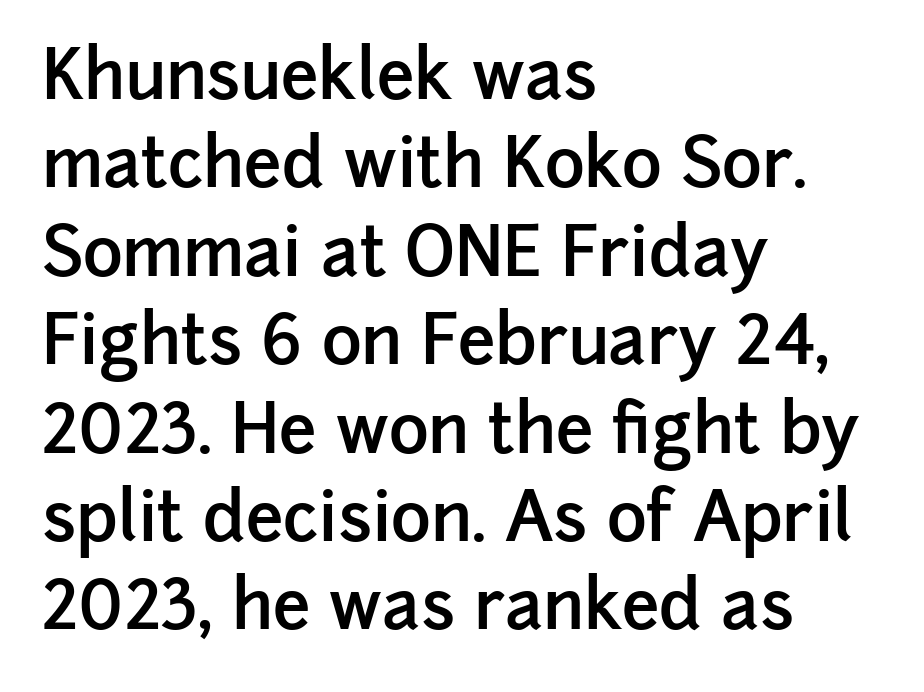
The image shows 68 px semibold sans-serif type, upright; set left-aligned, normal line spacing (1.3x), normal letter spacing, not underlined; low stroke contrast and a medium x-height.
